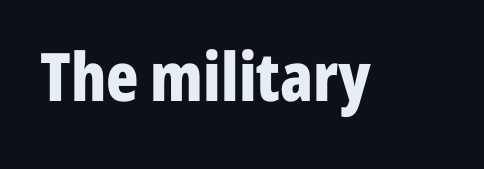
Between one letter and the next there's only the usual sliver of space. These lines were composed using upright roman letters. A full-strength bold gives these letters their thick strokes. Observe the absence of serifs on each vertical stroke in this sample. The glyphs are unaccompanied by any horizontal stroke below them.
